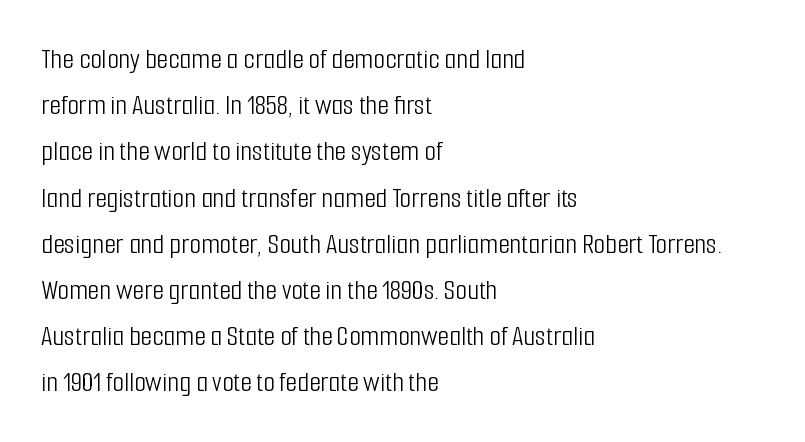
Q: Is the text bold? A: No.
Q: Is the text italic (slanted)? A: No, it is upright.
Q: Is the typeface a serif or a sans-serif typeface? A: Sans-serif.
Q: Is the text underlined? A: No.
Q: How is the paragraph aligned? A: Left-aligned.
Q: Is the spacing between letters normal or unusually wide? A: Normal.
Q: Is the spacing between lines tight, normal or loose? A: Normal.
Q: Width (condensed, normal, or wide)? A: Condensed.
Q: Stroke contrast? A: Low.
Q: x-height? A: Medium.
Q: Monospaced? A: No.
